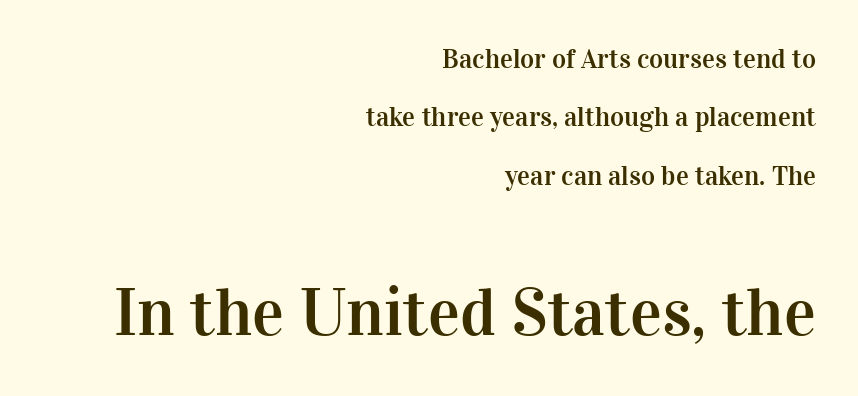
{"serif": "yes", "italic": "no", "width": "normal", "stroke_contrast": "high", "x_height": "medium", "monospaced": "no", "underline": "no", "align": "right", "line_spacing": "loose", "line_spacing_ratio": 2.16, "letter_spacing": "normal", "letter_spacing_em": 0.0, "larger_block": "second", "size_ratio": 2.48, "glyph_px": 67}
